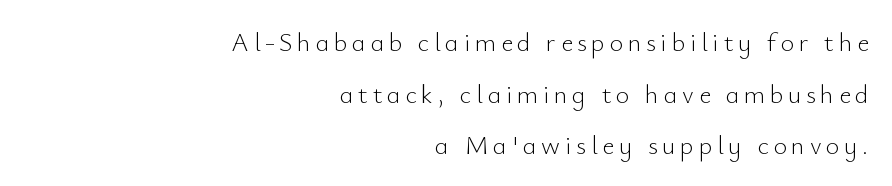
The image shows 26 px text type, upright; set right-aligned, loose line spacing (1.99x), not underlined.
